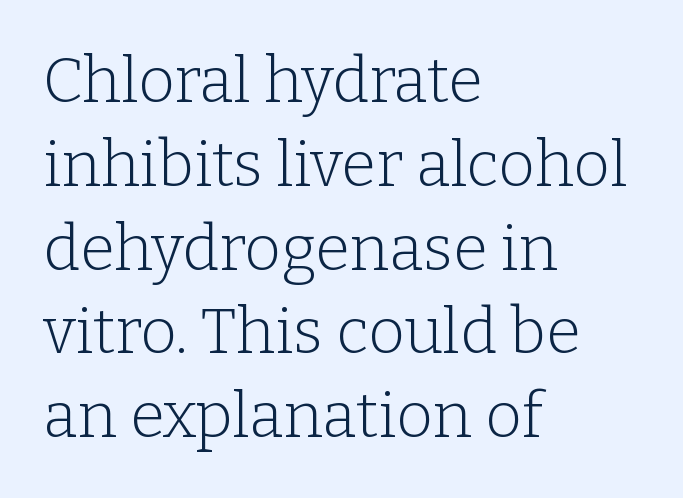
{"serif": "yes", "italic": "no", "bold": "no", "weight": "light", "width": "normal", "stroke_contrast": "low", "x_height": "medium", "monospaced": "no", "underline": "no", "align": "left", "line_spacing": "normal", "line_spacing_ratio": 1.33, "letter_spacing": "normal", "letter_spacing_em": 0.0, "glyph_px": 63}
